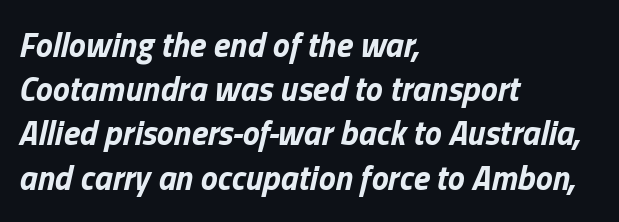
Successive baselines arrive at the customary interval. Each word holds together tightly as a unit, with standard inter-letter gaps. The strip under each line holds only bare page. Spacing verdict: proportional, widths tailored to each character. Heft: maximum for text — a bold.
